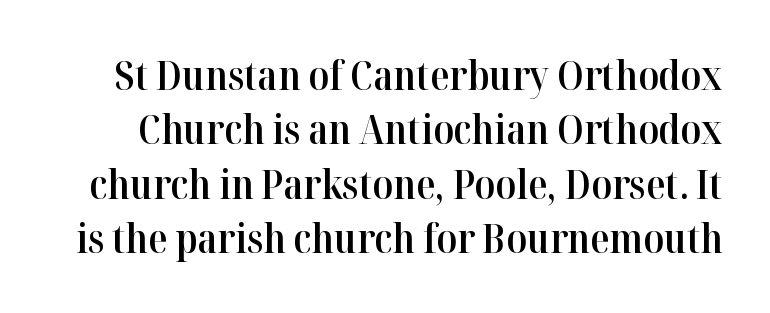
{"serif": "yes", "italic": "no", "bold": "semi", "weight": "semibold", "width": "normal", "stroke_contrast": "high", "x_height": "medium", "monospaced": "no", "underline": "no", "line_spacing": "normal", "line_spacing_ratio": 1.36, "letter_spacing": "normal", "letter_spacing_em": 0.0, "glyph_px": 40}
